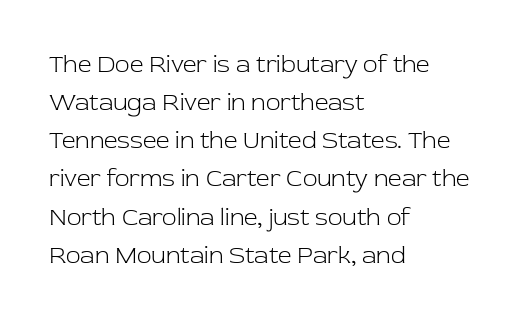
The image shows 24 px text type, upright; set left-aligned, normal line spacing (1.59x), normal letter spacing, not underlined.
